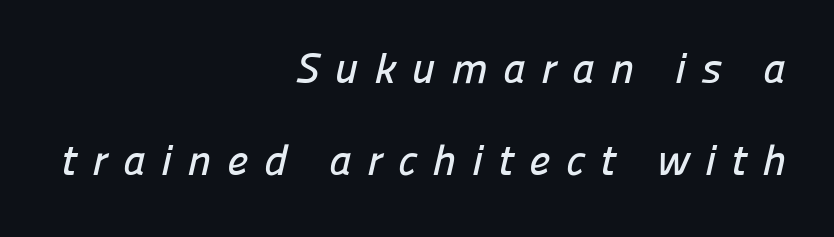
Character widths vary here, with narrow letters taking less room than wide ones. This sample uses a sans-serif face. Baseline-to-baseline distance is far greater than the letter height. In CSS terms this would be text-align: right.
